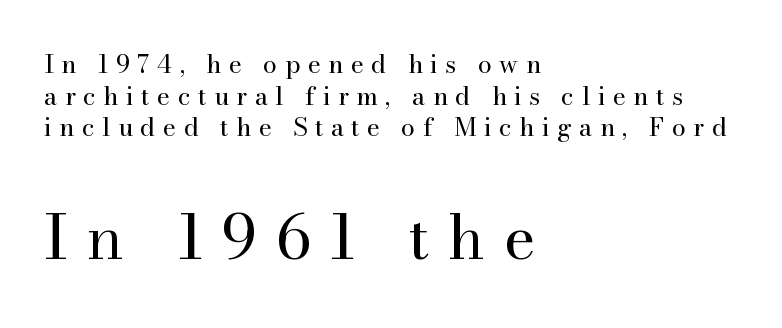
The image shows 62 px regular-weight serif type, upright; set left-aligned, normal line spacing (1.27x), unusually wide letter spacing (+0.3 em), not underlined; the second (bottom) block is 2.48x larger; high stroke contrast and a small x-height.
